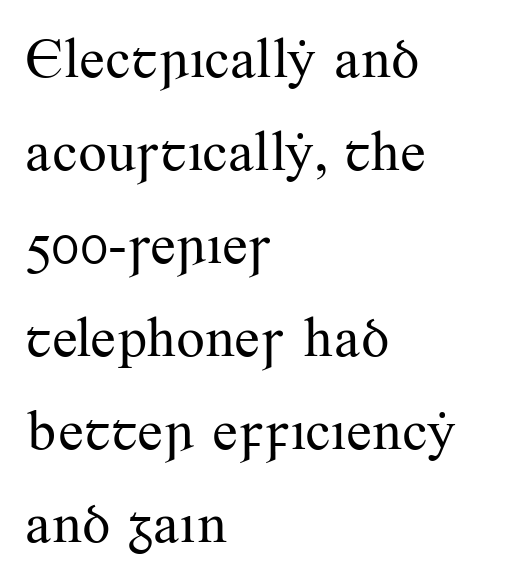
{"serif": "yes", "italic": "no", "bold": "no", "weight": "regular", "width": "normal", "stroke_contrast": "medium", "x_height": "small", "monospaced": "no", "underline": "no", "align": "left", "line_spacing": "normal", "line_spacing_ratio": 1.63, "letter_spacing": "normal", "letter_spacing_em": 0.0, "glyph_px": 57}
